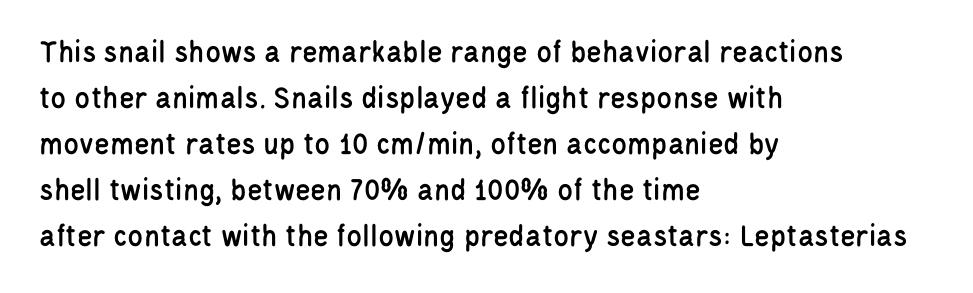
The image shows 32 px condensed sans-serif type, upright; set left-aligned, normal line spacing (1.44x), normal letter spacing, not underlined; low stroke contrast and a large x-height.
